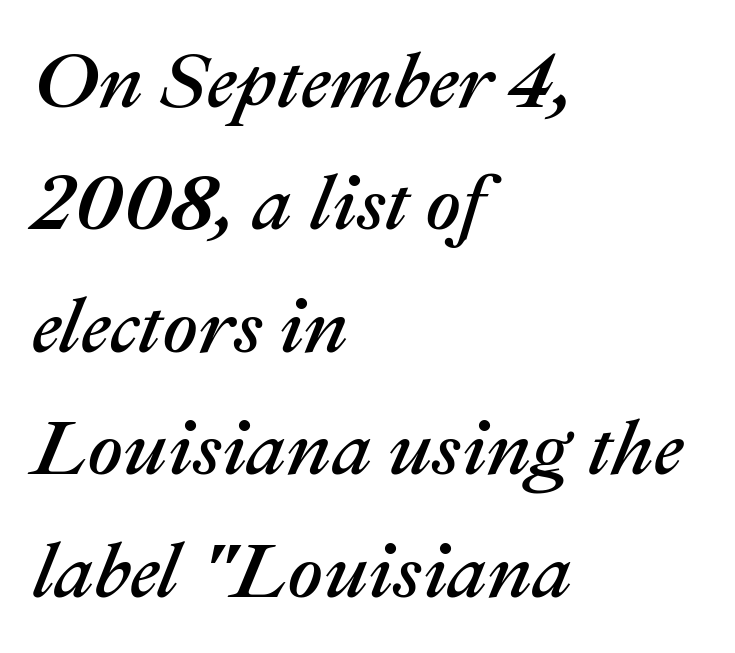
Is this a fixed-width face? No — the glyphs have proportional, varying widths. The paragraph has a hard left edge and a soft right edge. This sample uses an oblique cut, with every glyph tilted off the vertical. This sample uses plain, unmodified letter spacing.
